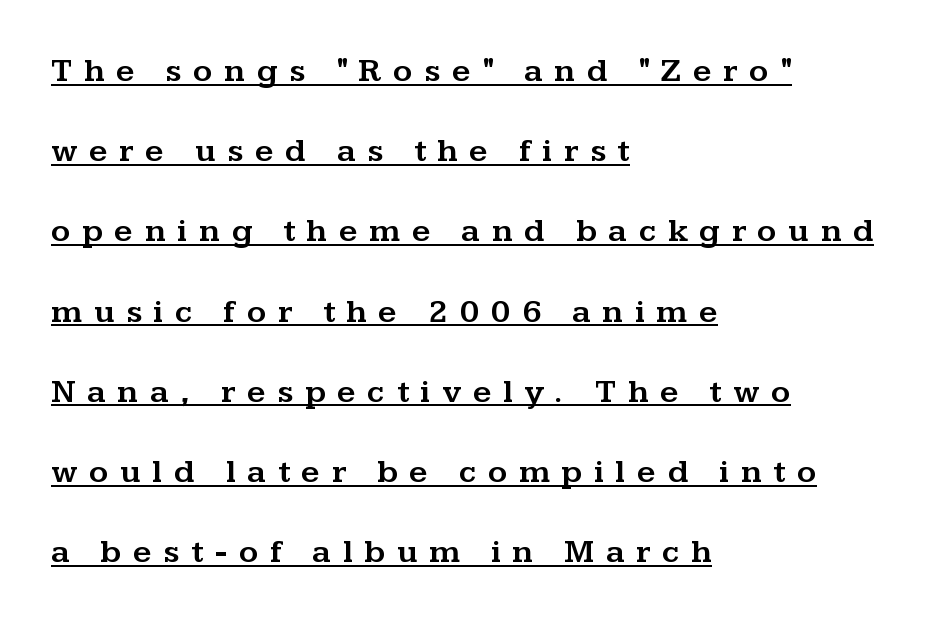
If you drew a ruler down the left edge, every line would touch it. This sample has the flowing, uneven cadence of proportional lettering. You could only call the tracking loose — the letters float apart. Serif or sans? Serif — the stroke terminals have little feet. Airy leading. Glance below the letters and you will spot a drawn line.
